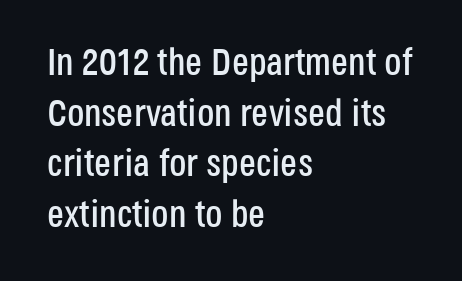
The image shows 38 px condensed sans-serif type, upright; set left-aligned, normal line spacing (1.33x), normal letter spacing, not underlined; low stroke contrast and a large x-height.
